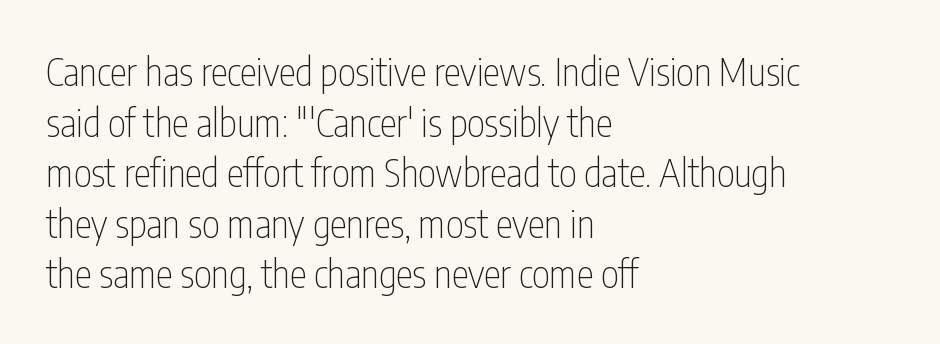
Does the leading feel generous? No, just average. The typeface has the unassuming heft of standard copy or less. One-word summary of the alignment: left. A clean baseline with only descenders dipping below it. This rendering employs a face without finishing strokes, i.e., a sans-serif.
